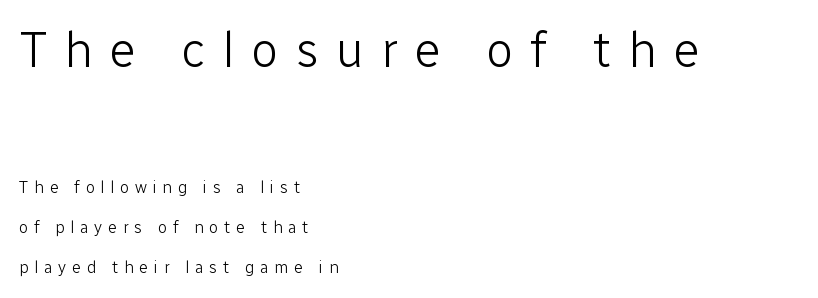
The image shows 50 px light sans-serif type, upright; set left-aligned, loose line spacing (2.35x), unusually wide letter spacing (+0.33 em), not underlined; the first (top) block is 2.94x larger; low stroke contrast and a medium x-height.
